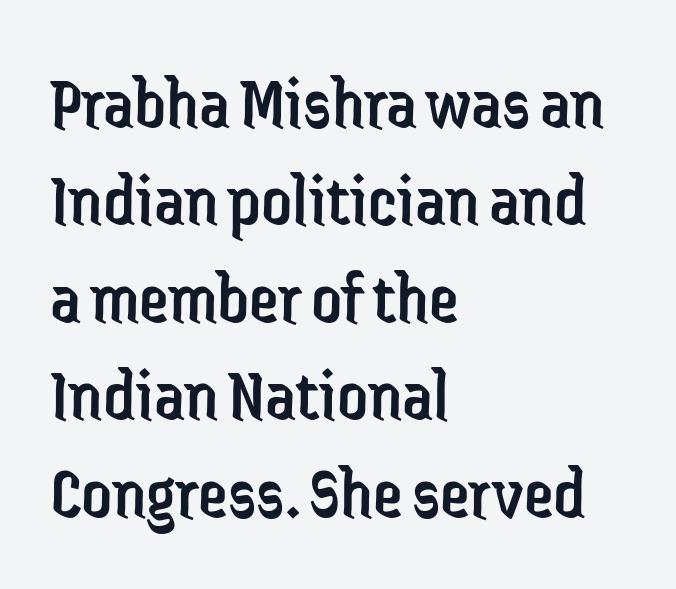
The image shows 75 px regular-weight, condensed sans-serif type, upright; set left-aligned, normal line spacing (1.3x), normal letter spacing, not underlined; low stroke contrast and a medium x-height.
